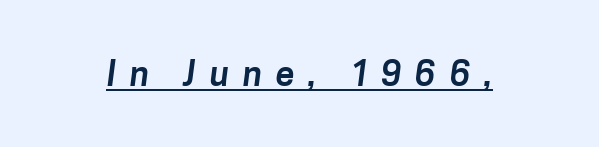
Q: Is the typeface a serif or a sans-serif typeface? A: Sans-serif.
Q: Is the text underlined? A: Yes.
Q: Is the spacing between letters normal or unusually wide? A: Unusually wide.
Q: Width (condensed, normal, or wide)? A: Normal.
Q: Stroke contrast? A: Low.
Q: x-height? A: Medium.
Q: Monospaced? A: No.
